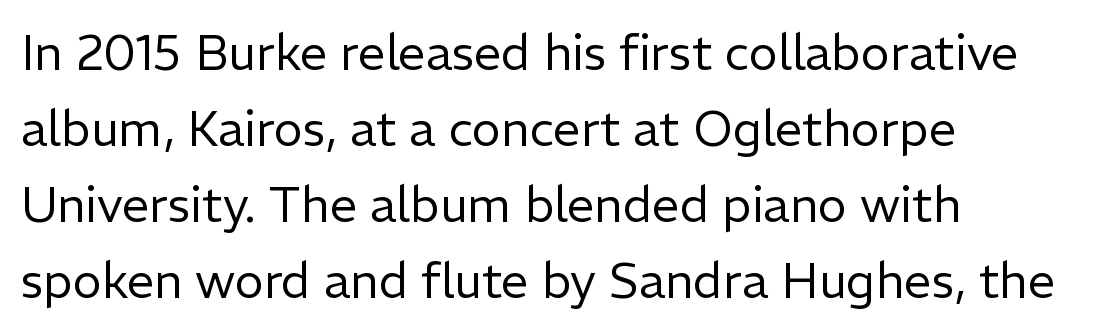
{"serif": "no", "italic": "no", "bold": "no", "weight": "regular", "width": "normal", "stroke_contrast": "low", "x_height": "medium", "monospaced": "no", "underline": "no", "align": "left", "line_spacing": "normal", "line_spacing_ratio": 1.55, "letter_spacing": "normal", "letter_spacing_em": 0.0, "glyph_px": 49}
